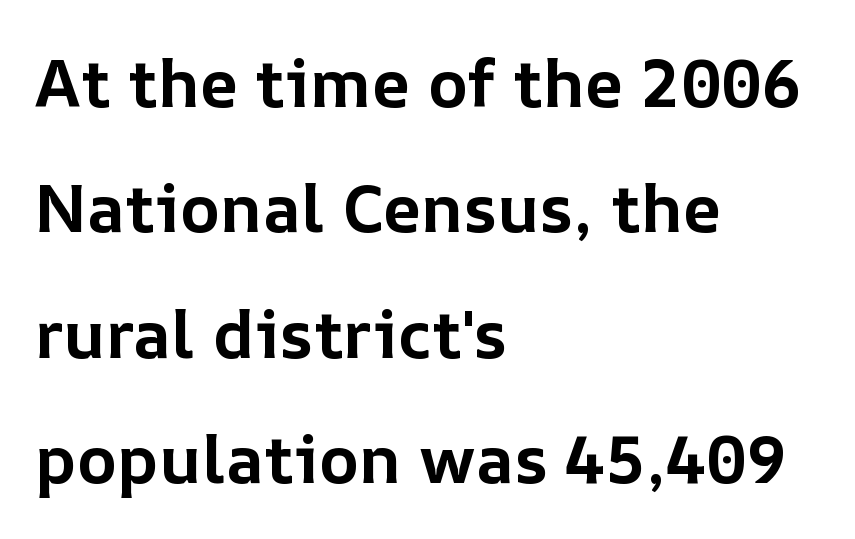
The image shows 67 px bold type, upright; set left-aligned, line spacing 1.87x, normal letter spacing, not underlined; low stroke contrast and a medium x-height.
